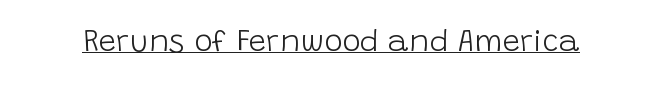
{"serif": "no", "italic": "no", "bold": "no", "weight": "light", "width": "normal", "stroke_contrast": "low", "x_height": "large", "monospaced": "no", "underline": "yes", "letter_spacing": "normal", "letter_spacing_em": 0.0, "glyph_px": 31}
